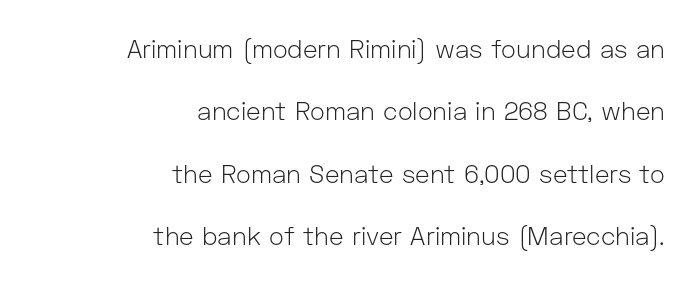
Q: Is the text bold? A: No.
Q: Is the text italic (slanted)? A: No, it is upright.
Q: Is the text underlined? A: No.
Q: How is the paragraph aligned? A: Right-aligned.
Q: Is the spacing between letters normal or unusually wide? A: Normal.
Q: Is the spacing between lines tight, normal or loose? A: Loose.
